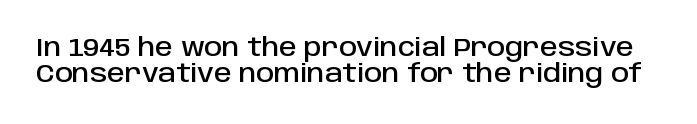
The lettering holds an erect, upright posture throughout. Glance below the letters and you will spot only blank space. Glyph-to-glyph distance matches everyday printed text. The rendering uses a small line-height, squeezing the rows.
